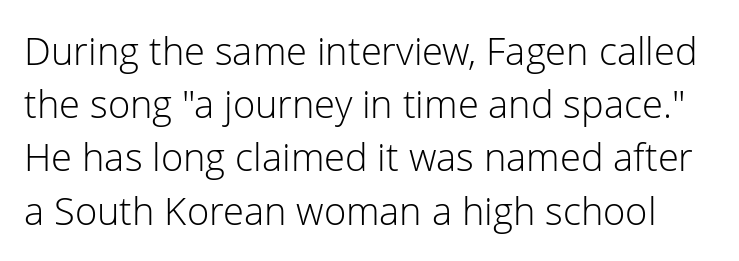
{"serif": "no", "italic": "no", "bold": "no", "weight": "light", "width": "normal", "stroke_contrast": "low", "x_height": "medium", "monospaced": "no", "underline": "no", "line_spacing": "normal", "line_spacing_ratio": 1.4, "letter_spacing": "normal", "letter_spacing_em": 0.0, "glyph_px": 38}
